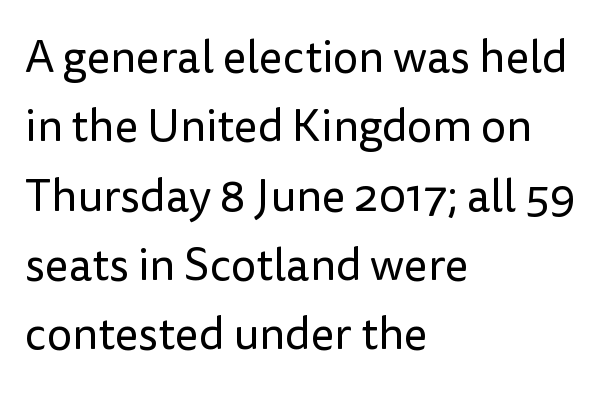
Tracking value appears to be zero — textbook default spacing. Each new line begins a customary step beneath the previous one. The letters look calm and open, with moderate or lighter stems. The gap between lines stays unmarked.
